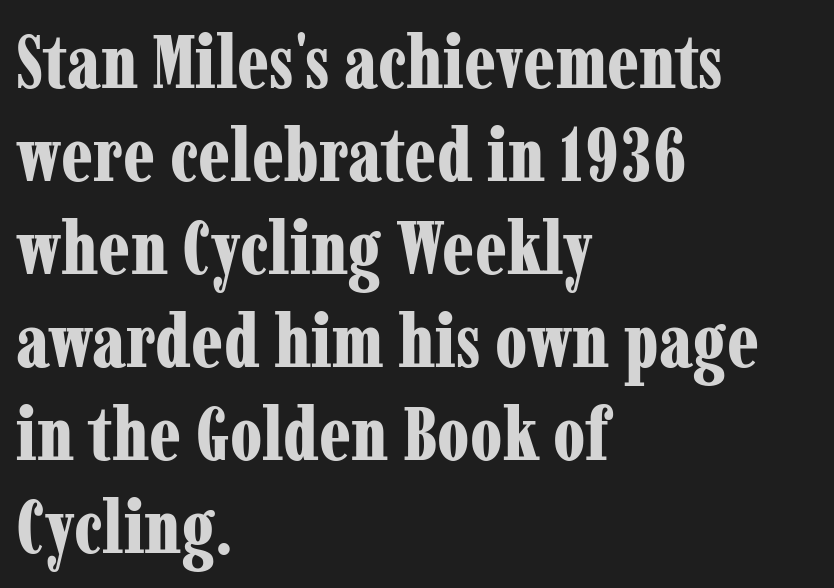
Is there any slant? The stems are plumb. The gaps between neighbouring characters are ordinary and unremarkable. The face used here is seriffed, in the tradition of book romans. Notice how thick the strokes are: this is what a full bold looks like. Descender tails drop into unmarked territory.
